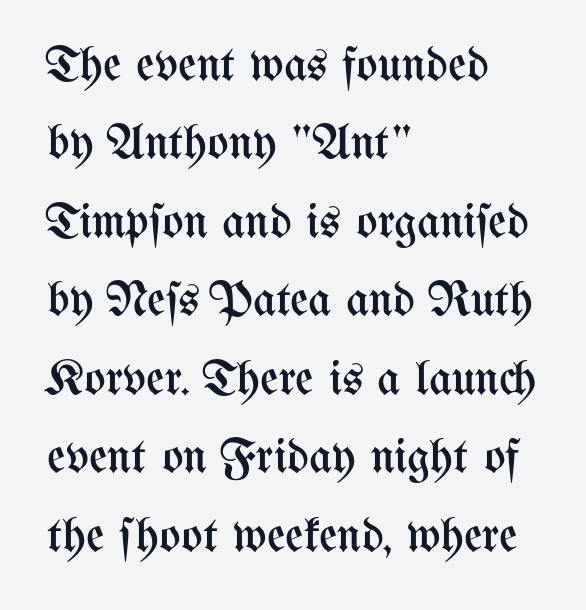
The image shows 50 px regular-weight, condensed type, upright; set left-aligned, normal line spacing (1.57x), normal letter spacing, not underlined; medium stroke contrast and a medium x-height.
